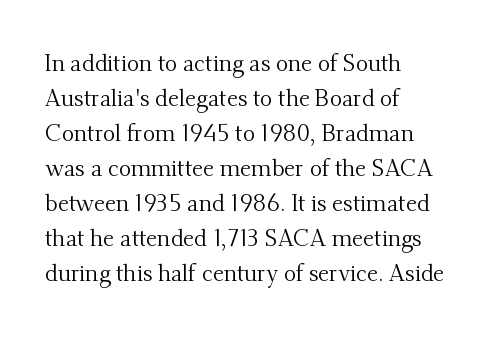
Q: Is the text bold? A: No.
Q: Is the text italic (slanted)? A: No, it is upright.
Q: Is the text underlined? A: No.
Q: How is the paragraph aligned? A: Left-aligned.
Q: Is the spacing between letters normal or unusually wide? A: Normal.
Q: Is the spacing between lines tight, normal or loose? A: Normal.
